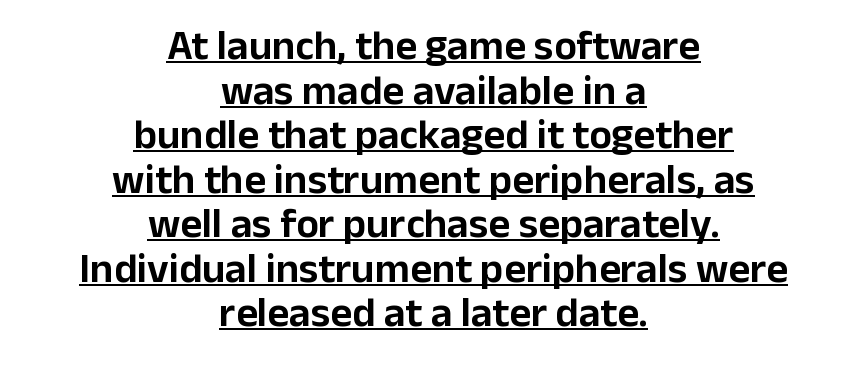
Q: Is the text italic (slanted)? A: No, it is upright.
Q: Is the typeface a serif or a sans-serif typeface? A: Sans-serif.
Q: Is the text underlined? A: Yes.
Q: How is the paragraph aligned? A: Centered.
Q: Is the spacing between letters normal or unusually wide? A: Normal.
Q: Is the spacing between lines tight, normal or loose? A: Tight.
Q: Width (condensed, normal, or wide)? A: Normal.
Q: Stroke contrast? A: Low.
Q: x-height? A: Medium.
Q: Monospaced? A: No.
